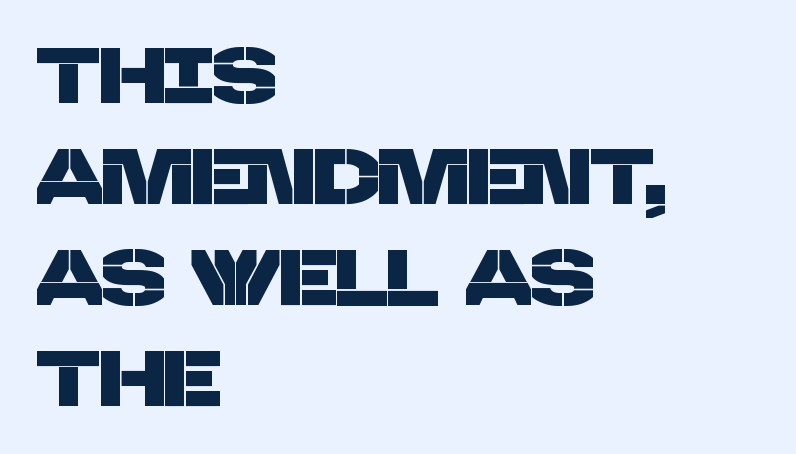
The specimen omits any rule beneath the text block's lines. Does the leading feel generous? No, just average. The horizontal fit of the characters is conventional and even. This sample uses a sans-serif face.
